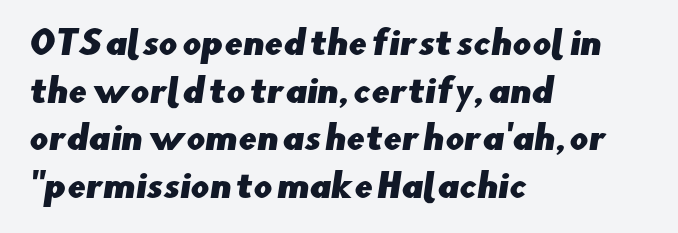
The image shows 33 px sans-serif type; set left-aligned, normal line spacing (1.44x), normal letter spacing, not underlined; low stroke contrast and a small x-height.
